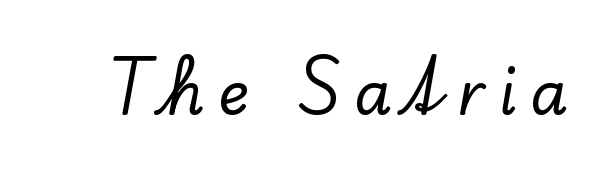
Q: Is the text italic (slanted)? A: Yes.
Q: Is the typeface a serif or a sans-serif typeface? A: Serif.
Q: Is the text underlined? A: No.
Q: Is the spacing between letters normal or unusually wide? A: Unusually wide.
Q: Width (condensed, normal, or wide)? A: Normal.
Q: Stroke contrast? A: Low.
Q: x-height? A: Small.
Q: Monospaced? A: No.
